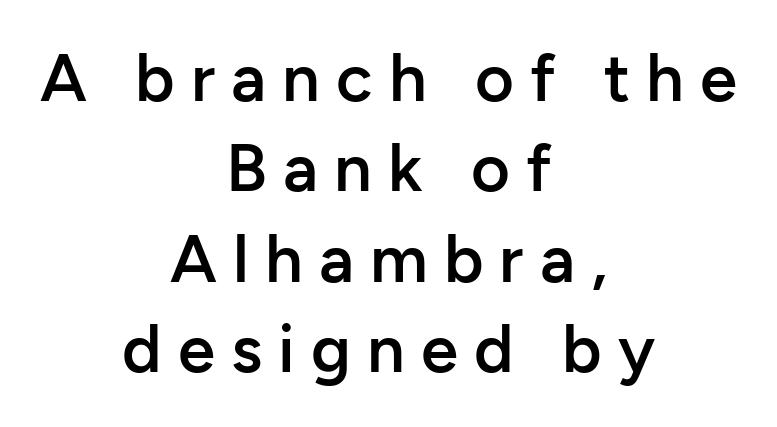
Q: Is the text bold? A: Semi-bold.
Q: Is the text italic (slanted)? A: No, it is upright.
Q: Is the typeface a serif or a sans-serif typeface? A: Sans-serif.
Q: Is the text underlined? A: No.
Q: How is the paragraph aligned? A: Centered.
Q: Is the spacing between letters normal or unusually wide? A: Unusually wide.
Q: Is the spacing between lines tight, normal or loose? A: Normal.
Q: Width (condensed, normal, or wide)? A: Normal.
Q: Stroke contrast? A: Low.
Q: x-height? A: Medium.
Q: Monospaced? A: No.
